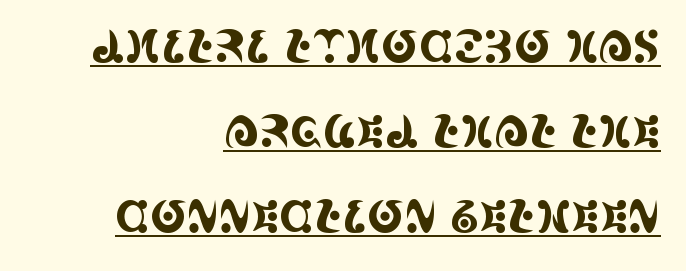
Notice how a bar underscores the lettering throughout. Short note: letters normally spaced. Is there much room between lines? Yes — plenty of vertical air separates them. Note: serifs present on the glyphs.
